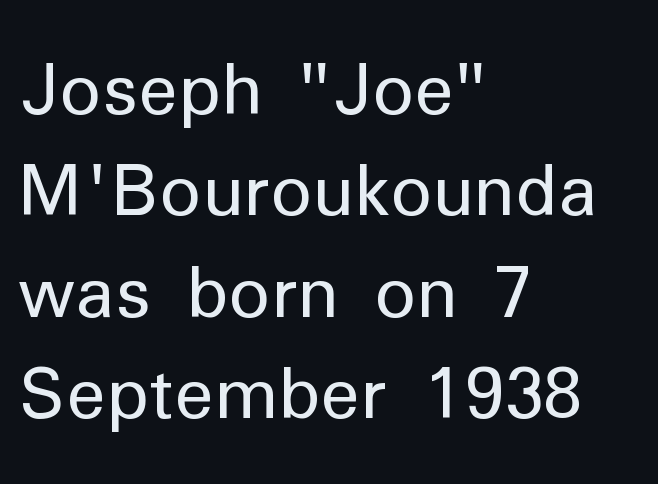
The image shows 70 px regular-weight sans-serif type, upright; set left-aligned, normal line spacing (1.45x), normal letter spacing, not underlined; low stroke contrast and a medium x-height.
